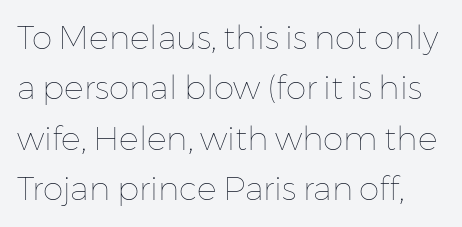
Q: Is the text bold? A: No.
Q: Is the text italic (slanted)? A: No, it is upright.
Q: Is the text underlined? A: No.
Q: Is the spacing between letters normal or unusually wide? A: Normal.
Q: Is the spacing between lines tight, normal or loose? A: Normal.
Q: Width (condensed, normal, or wide)? A: Normal.
Q: Stroke contrast? A: Low.
Q: x-height? A: Medium.
Q: Monospaced? A: No.
